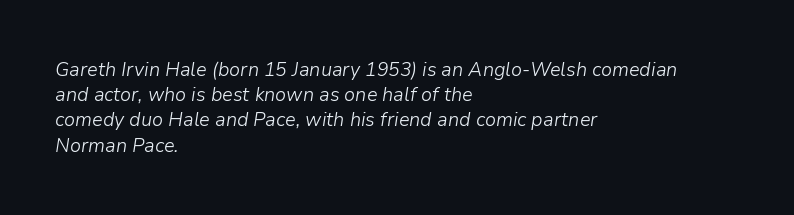
The image shows 20 px text type, italic (leaning right); set left-aligned, normal line spacing (1.26x), normal letter spacing, not underlined.
